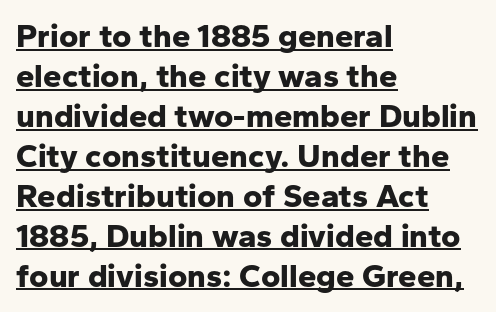
The image shows 33 px bold sans-serif type, upright; set left-aligned, line spacing 1.21x, normal letter spacing, underlined; low stroke contrast and a medium x-height.
